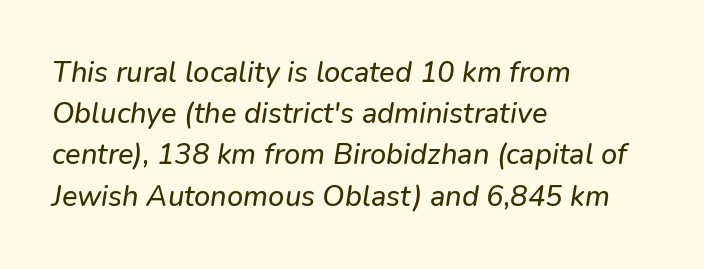
Think of a printed novel: that variable character pitch is what you see here. The space between consecutive lines is moderate. Reading down the block, your eye returns to a fixed left position each line. To sum up the face: it is a sans, with no serifs. Each word holds together tightly as a unit, with standard inter-letter gaps.
